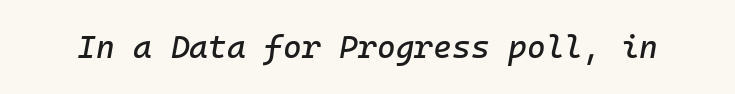
{"italic": "yes", "lean": "right", "slant_degrees": 10, "width": "normal", "stroke_contrast": "low", "x_height": "medium", "monospaced": "yes", "underline": "no", "letter_spacing": "normal", "letter_spacing_em": 0.0, "glyph_px": 32}
